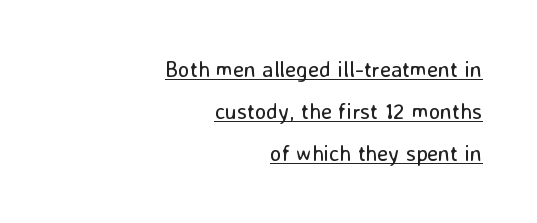
{"italic": "no", "bold": "no", "underline": "yes", "align": "right", "line_spacing": "loose", "line_spacing_ratio": 1.92, "letter_spacing": "normal", "letter_spacing_em": 0.0, "glyph_px": 22}
